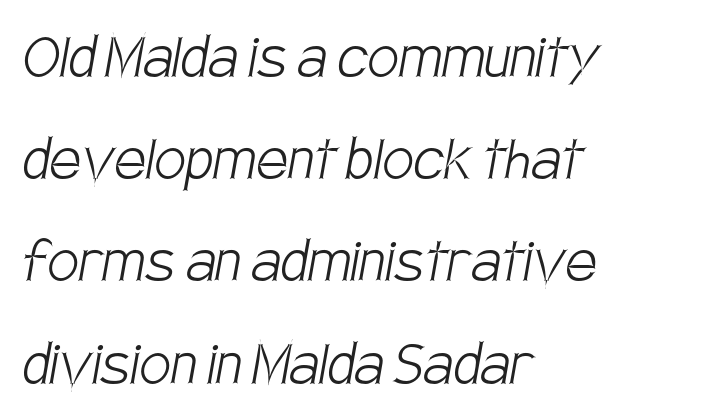
This reads as an unemphasized weight, regular at the heaviest. A sans-serif font was chosen for this passage. Do the characters align in a grid? No, the font is proportional. Short note: letters normally spaced.
